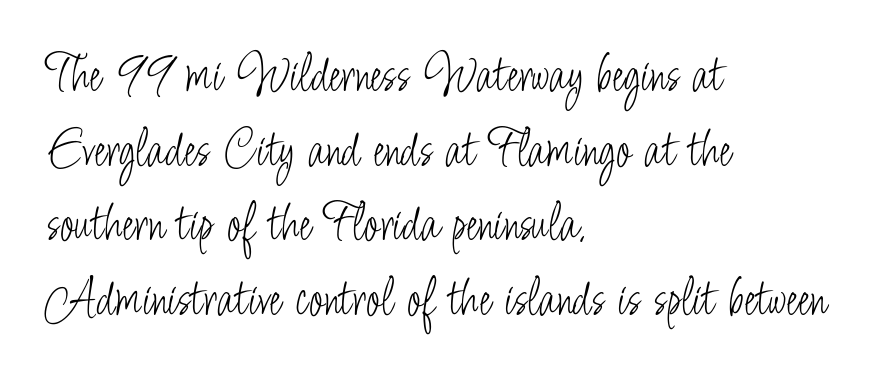
Looks like regular typesetting: each glyph gets only the width it needs. One glance says typical: line gaps are just what's usual. What kind of face is this? One without serifs — a sans.
